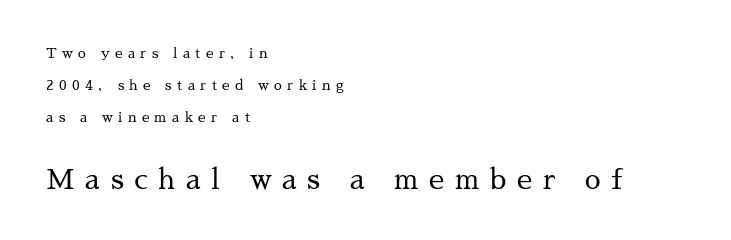
{"serif": "yes", "italic": "no", "bold": "no", "weight": "regular", "width": "normal", "stroke_contrast": "medium", "x_height": "medium", "monospaced": "no", "underline": "no", "align": "left", "line_spacing": "loose", "line_spacing_ratio": 2.29, "letter_spacing": "wide", "letter_spacing_em": 0.38, "larger_block": "second", "size_ratio": 2.0, "glyph_px": 28}
